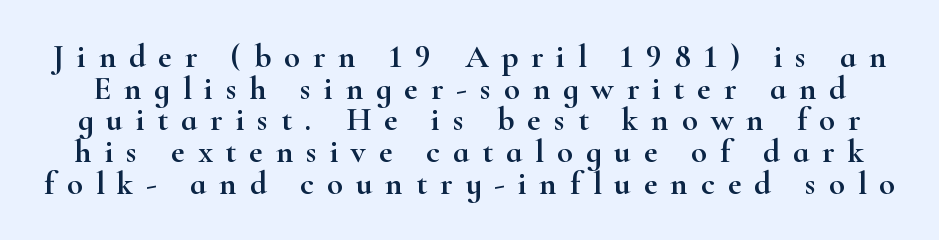
Q: Is the text italic (slanted)? A: No, it is upright.
Q: Is the typeface a serif or a sans-serif typeface? A: Serif.
Q: Is the text underlined? A: No.
Q: Is the spacing between letters normal or unusually wide? A: Unusually wide.
Q: Is the spacing between lines tight, normal or loose? A: Tight.
Q: Width (condensed, normal, or wide)? A: Wide.
Q: Stroke contrast? A: High.
Q: x-height? A: Small.
Q: Monospaced? A: No.
